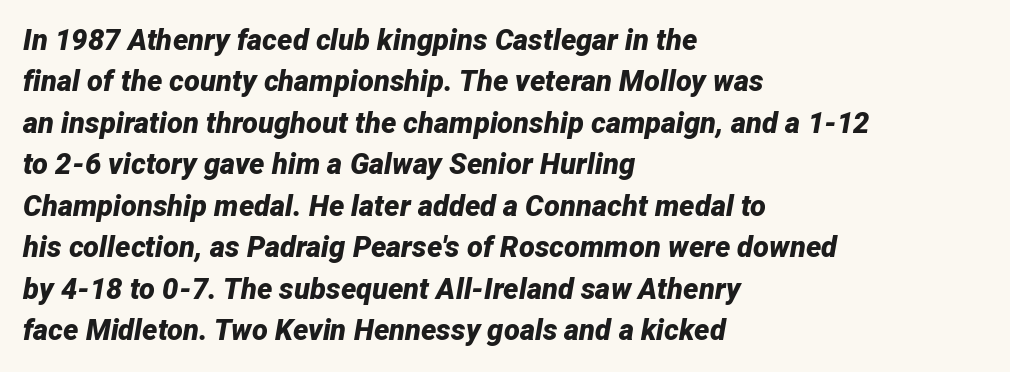
{"italic": "yes", "lean": "right", "slant_degrees": 12, "bold": "yes", "weight": "bold", "width": "normal", "stroke_contrast": "low", "x_height": "medium", "monospaced": "no", "underline": "no", "align": "left", "line_spacing": "normal", "line_spacing_ratio": 1.43, "letter_spacing": "normal", "letter_spacing_em": 0.0, "glyph_px": 29}
